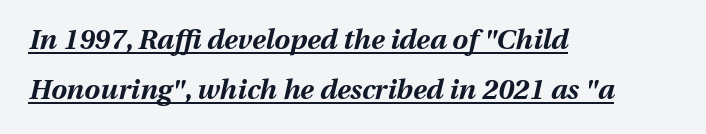
The image shows 28 px bold type, italic (leaning right); set left-aligned, line spacing 1.78x, normal letter spacing, underlined; medium stroke contrast and a medium x-height.
